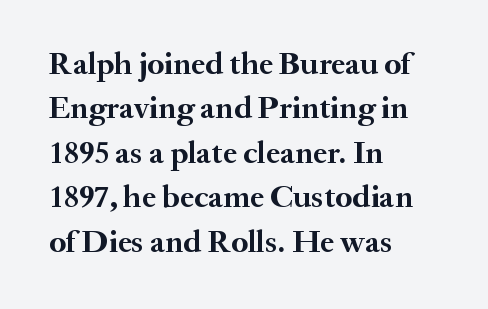
Short and long lines alike share a common starting point at left. The characters display serif detailing at their extremities. Caption: standard tracking, unaltered. Compared with typical paragraphs, the rows here are spaced about the same. Typographic density is high because the face is bold.
